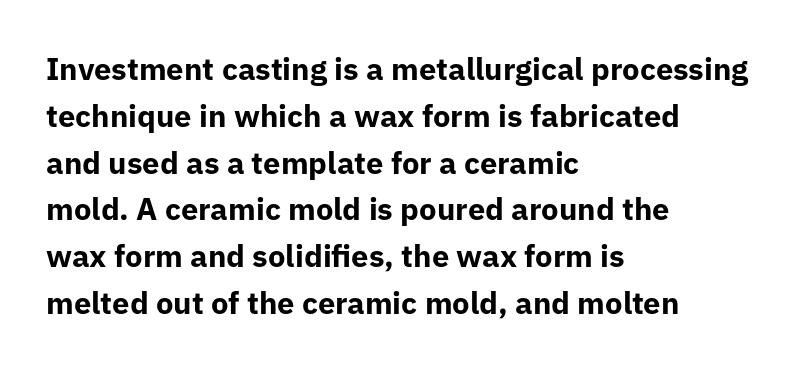
The image shows 31 px bold sans-serif type, upright; set left-aligned, normal line spacing (1.51x), normal letter spacing, not underlined; low stroke contrast and a medium x-height.
